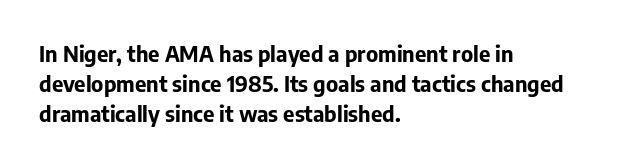
The paragraph shown leans on its left margin. This block has exactly the height ordinary leading produces. Italic: no, the glyphs are upright roman. The baseline area is clear.
